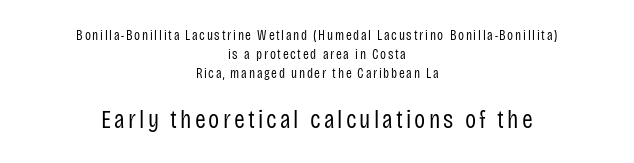
The image shows 26 px text type, upright; set centered, normal line spacing (1.34x), not underlined; the second (bottom) block is 1.86x larger.
